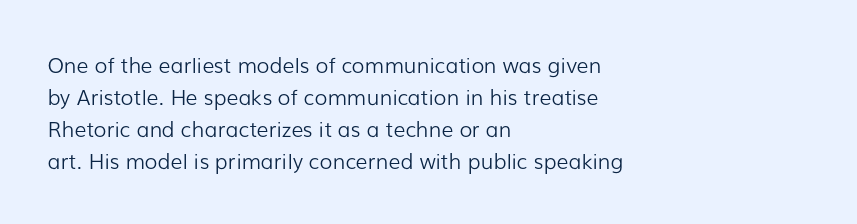
Vertical strokes here are truly vertical. The paragraph has a hard left edge and a soft right edge. The rendering uses a moderate line-height, typical for paragraphs. The cut favours lightness, reaching ordinary text weight at its darkest.
